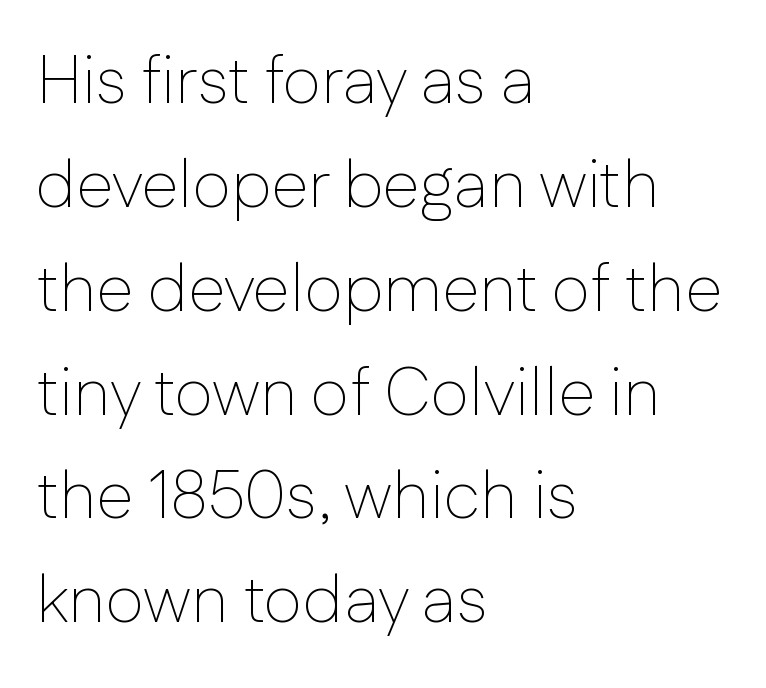
{"serif": "no", "italic": "no", "bold": "no", "weight": "thin", "width": "normal", "stroke_contrast": "low", "x_height": "medium", "monospaced": "no", "underline": "no", "align": "left", "line_spacing": "normal", "line_spacing_ratio": 1.55, "letter_spacing": "normal", "letter_spacing_em": 0.0, "glyph_px": 67}
